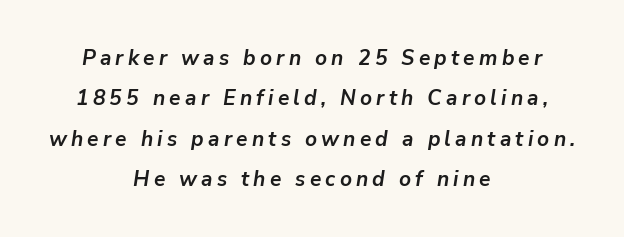
The image shows 21 px bold type, italic (leaning right); set centered, loose line spacing (1.92x), unusually wide letter spacing (+0.2 em), not underlined.
